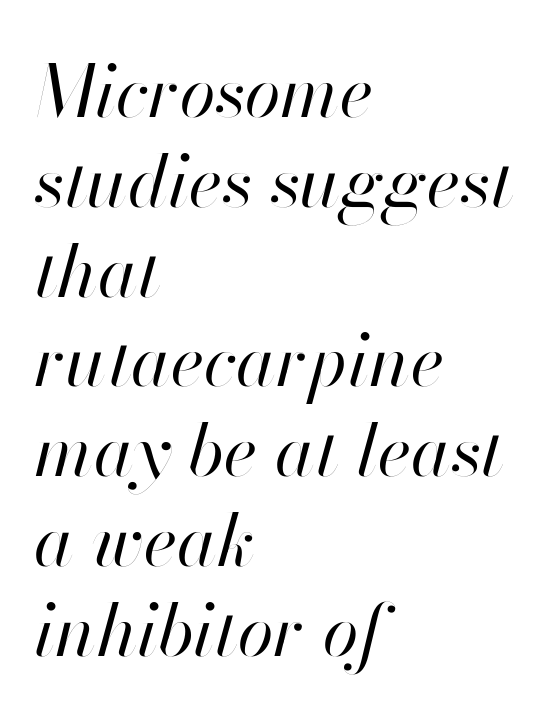
Q: Is the text bold? A: No.
Q: Is the text italic (slanted)? A: Yes, it leans right by about 13 degrees.
Q: Is the text underlined? A: No.
Q: How is the paragraph aligned? A: Left-aligned.
Q: Is the spacing between letters normal or unusually wide? A: Normal.
Q: Width (condensed, normal, or wide)? A: Normal.
Q: Stroke contrast? A: High.
Q: x-height? A: Small.
Q: Monospaced? A: No.
